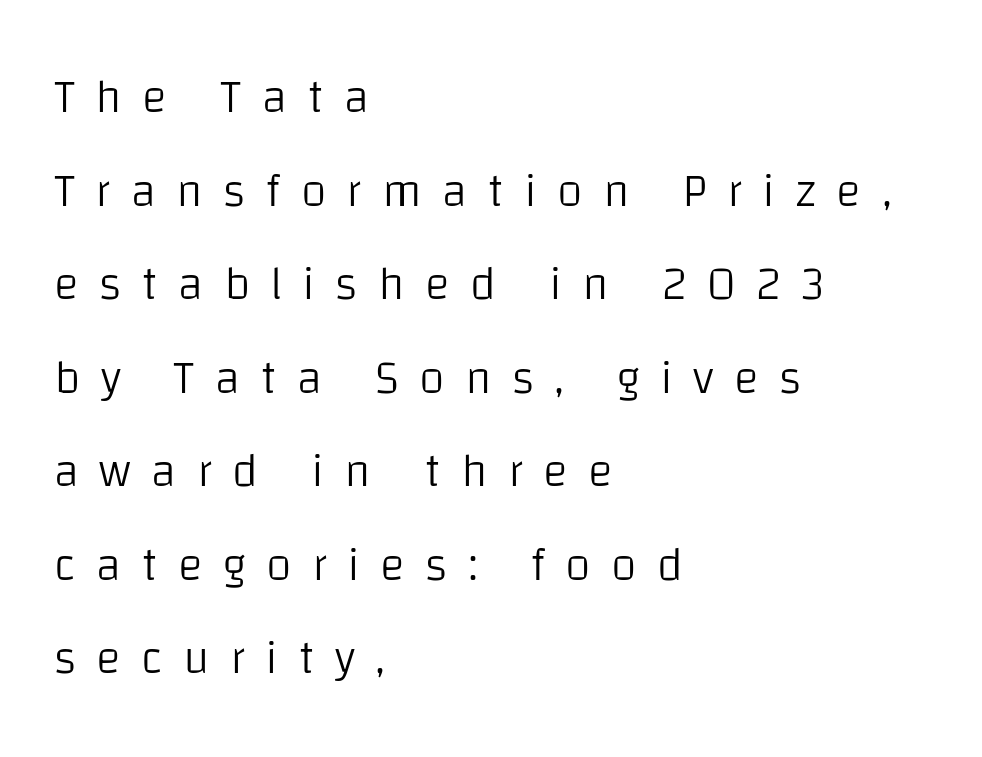
{"serif": "no", "italic": "no", "bold": "no", "weight": "light", "width": "normal", "stroke_contrast": "low", "x_height": "large", "monospaced": "no", "underline": "no", "align": "left", "line_spacing": "loose", "line_spacing_ratio": 1.99, "letter_spacing": "wide", "letter_spacing_em": 0.43, "glyph_px": 47}
